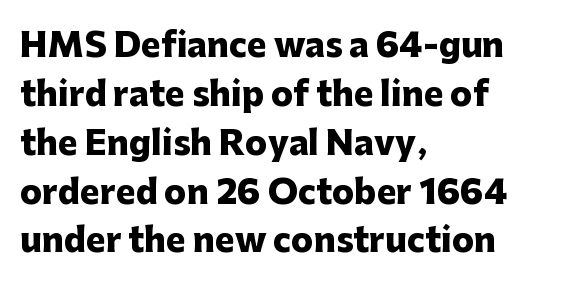
The image shows 33 px heavy sans-serif type, upright; set left-aligned, normal line spacing (1.48x), normal letter spacing, not underlined; low stroke contrast and a medium x-height.
